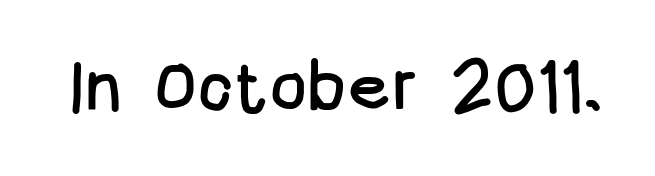
A roman cut, with each character standing at attention. How are the letters spaced? Ordinarily, with no added tracking. This rendering employs a face without finishing strokes, i.e., a sans-serif. Do the characters align in a grid? No, the font is proportional.
